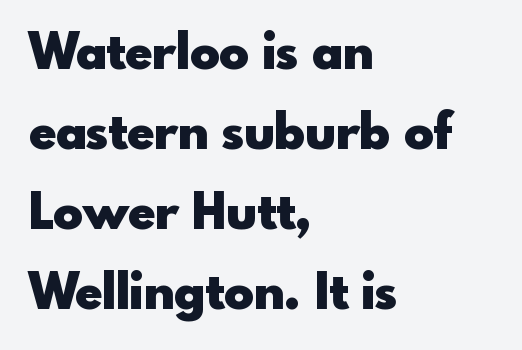
This is sans-serif lettering, the kind often seen on screens and signage. Posture: straight, roman, zero tilt. Caption: bold face, heavy strokes. The face used here is rendered with its standard letterfit. Regarding leading, the lines here are spaced in the standard way. Varying glyph widths throughout — classic text-font behaviour.
